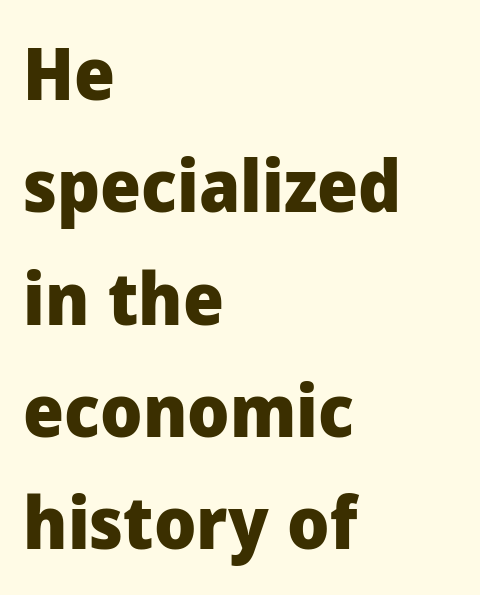
{"serif": "no", "italic": "no", "bold": "yes", "weight": "heavy", "width": "normal", "stroke_contrast": "low", "x_height": "medium", "monospaced": "no", "underline": "no", "align": "left", "line_spacing": "normal", "line_spacing_ratio": 1.56, "letter_spacing": "normal", "letter_spacing_em": 0.0, "glyph_px": 72}
